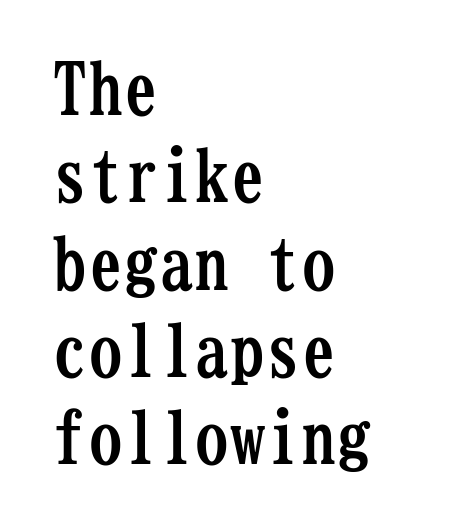
Q: Is the text bold? A: Yes.
Q: Is the text italic (slanted)? A: No, it is upright.
Q: Is the typeface a serif or a sans-serif typeface? A: Serif.
Q: Is the text underlined? A: No.
Q: How is the paragraph aligned? A: Left-aligned.
Q: Is the spacing between letters normal or unusually wide? A: Normal.
Q: Width (condensed, normal, or wide)? A: Condensed.
Q: Stroke contrast? A: Low.
Q: x-height? A: Medium.
Q: Monospaced? A: Yes.
